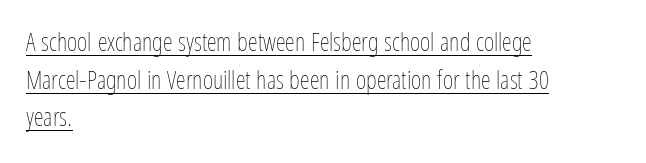
{"italic": "no", "bold": "no", "underline": "yes", "align": "left", "line_spacing": "normal", "line_spacing_ratio": 1.51, "letter_spacing": "normal", "letter_spacing_em": 0.0, "glyph_px": 25}
